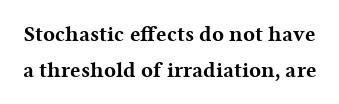
Q: Is the text bold? A: Yes.
Q: Is the text italic (slanted)? A: No, it is upright.
Q: Is the text underlined? A: No.
Q: Is the spacing between letters normal or unusually wide? A: Normal.
Q: Is the spacing between lines tight, normal or loose? A: Normal.
